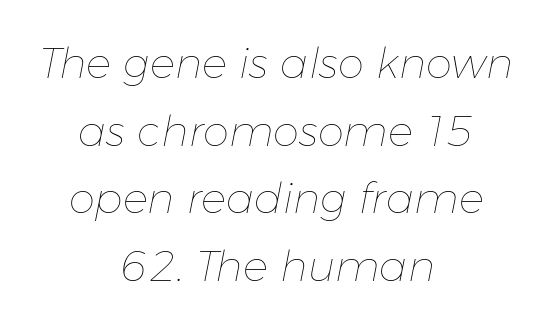
Compared with a flush-left layout, this one balances lines on the center instead. A normal amount of white space separates one row of letters from the next. A typesetter would mark this as italic. Spacing verdict: proportional, widths tailored to each character. Bold? No — there's no thickening of the strokes. The gap between lines stays unmarked.
